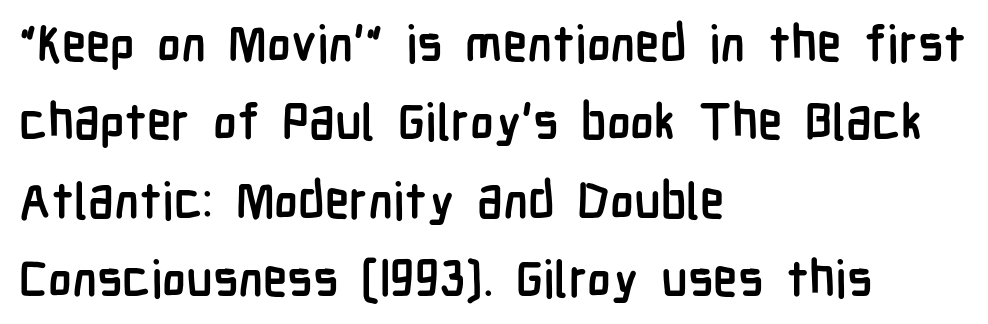
Observe the ordinary spacing: letters are neighbours, not strangers. If you drew a line through each stem, it would be perfectly vertical. Quick note: interline space is typical. Heft: maximum for text — a bold. Horizontally, the lines are justified to the leading edge only.
